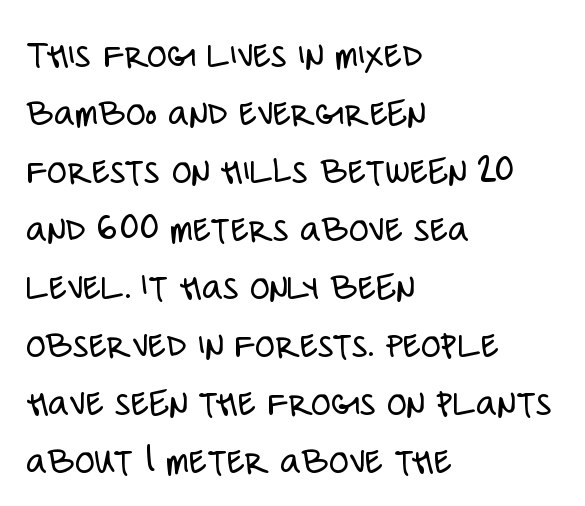
{"serif": "no", "italic": "no", "bold": "no", "weight": "light", "width": "condensed", "stroke_contrast": "low", "x_height": "large", "monospaced": "no", "underline": "no", "align": "left", "line_spacing": "normal", "line_spacing_ratio": 1.45, "letter_spacing": "normal", "letter_spacing_em": 0.0, "glyph_px": 40}
